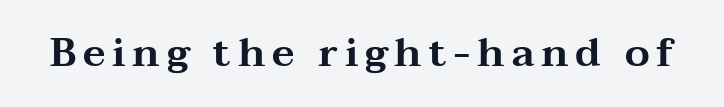
Q: Is the text italic (slanted)? A: No, it is upright.
Q: Is the typeface a serif or a sans-serif typeface? A: Serif.
Q: Is the text underlined? A: No.
Q: Width (condensed, normal, or wide)? A: Wide.
Q: Stroke contrast? A: Medium.
Q: x-height? A: Medium.
Q: Monospaced? A: No.
